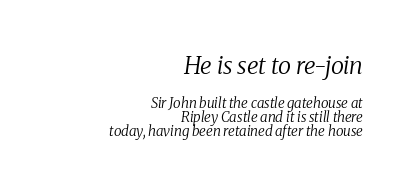
Q: Is the text bold? A: No.
Q: Is the text italic (slanted)? A: Yes, it leans right by about 8 degrees.
Q: Is the text underlined? A: No.
Q: How is the paragraph aligned? A: Right-aligned.
Q: Is the spacing between letters normal or unusually wide? A: Normal.
Q: Is the spacing between lines tight, normal or loose? A: Tight.
Q: Which block of text is set in a larger size, the first (top) or the second (bottom)? A: The first (top) one.
